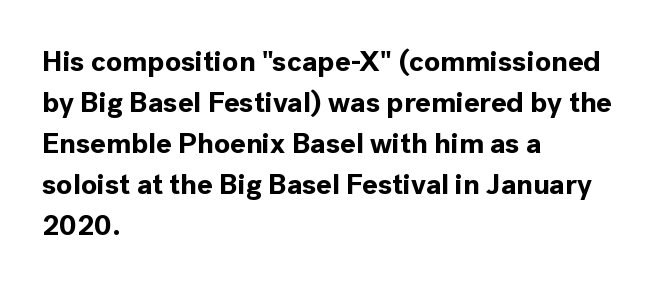
Q: Is the text bold? A: Yes.
Q: Is the text italic (slanted)? A: No, it is upright.
Q: Is the typeface a serif or a sans-serif typeface? A: Sans-serif.
Q: Is the text underlined? A: No.
Q: How is the paragraph aligned? A: Left-aligned.
Q: Is the spacing between letters normal or unusually wide? A: Normal.
Q: Is the spacing between lines tight, normal or loose? A: Normal.
Q: Width (condensed, normal, or wide)? A: Normal.
Q: x-height? A: Medium.
Q: Monospaced? A: No.
